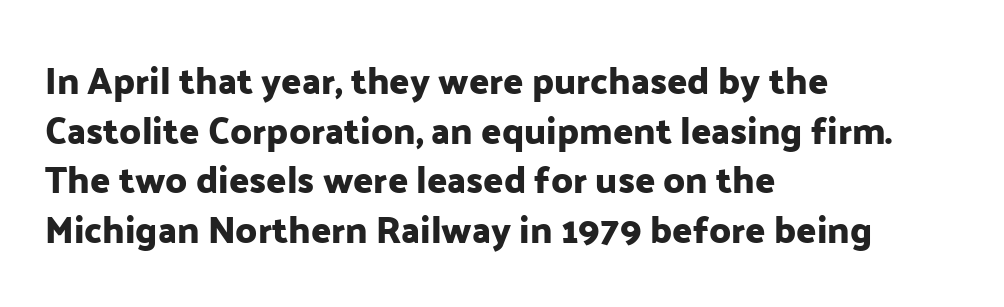
Examine the stroke ends and you'll find no serifs. Caption: standard tracking, unaltered. The ragged edge is on the right, which tells us the setting is flush left. Is there any slant? The stems are plumb. Regarding leading, the lines here are spaced in the standard way.
